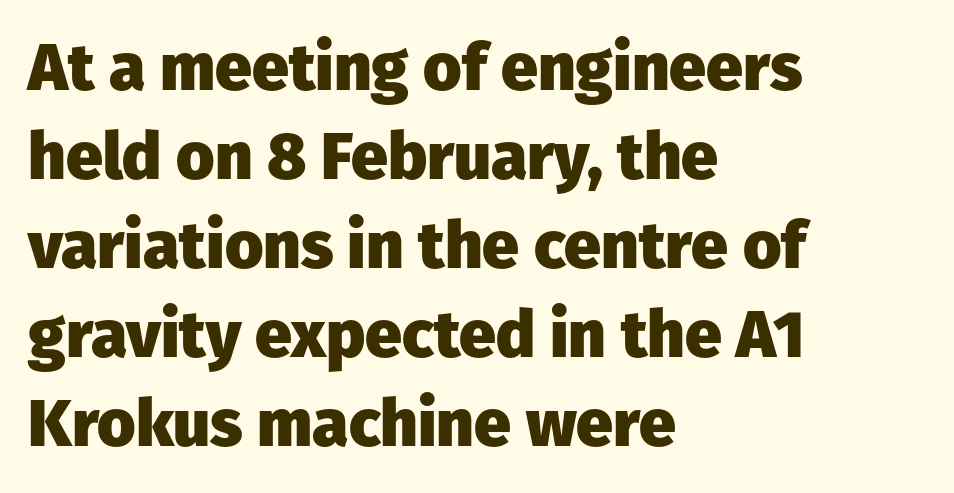
Q: Is the text bold? A: Yes.
Q: Is the text italic (slanted)? A: No, it is upright.
Q: Is the typeface a serif or a sans-serif typeface? A: Sans-serif.
Q: Is the text underlined? A: No.
Q: How is the paragraph aligned? A: Left-aligned.
Q: Is the spacing between letters normal or unusually wide? A: Normal.
Q: Is the spacing between lines tight, normal or loose? A: Normal.
Q: Width (condensed, normal, or wide)? A: Normal.
Q: Stroke contrast? A: Low.
Q: x-height? A: Medium.
Q: Monospaced? A: No.
